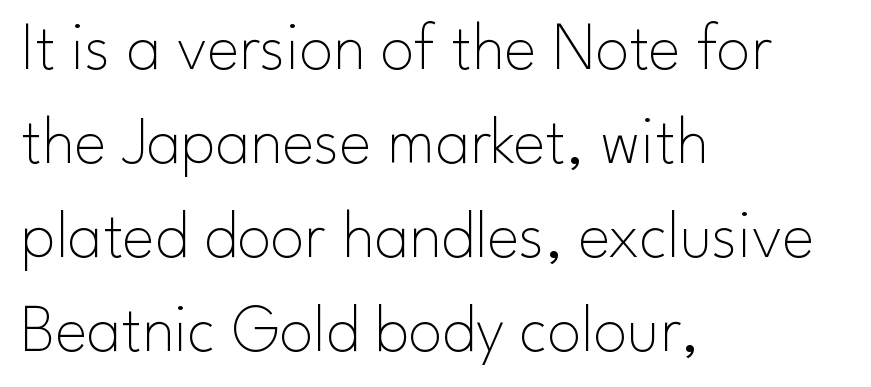
The image shows 68 px thin sans-serif type, upright; set left-aligned, normal line spacing (1.38x), normal letter spacing, not underlined; low stroke contrast and a small x-height.
